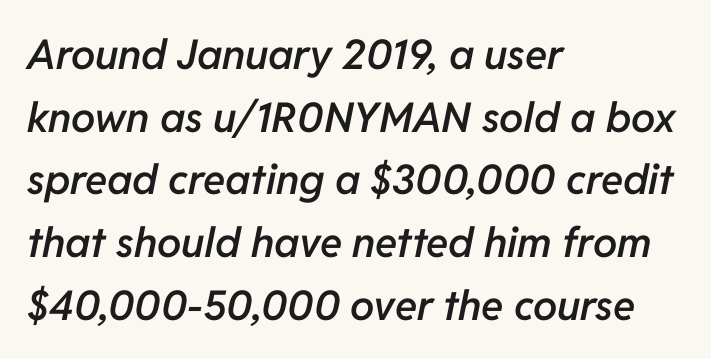
Q: Is the text bold? A: Semi-bold.
Q: Is the text italic (slanted)? A: Yes, it leans right by about 11 degrees.
Q: Is the text underlined? A: No.
Q: How is the paragraph aligned? A: Left-aligned.
Q: Is the spacing between letters normal or unusually wide? A: Normal.
Q: Is the spacing between lines tight, normal or loose? A: Normal.
Q: Width (condensed, normal, or wide)? A: Normal.
Q: Stroke contrast? A: Low.
Q: x-height? A: Medium.
Q: Monospaced? A: No.
